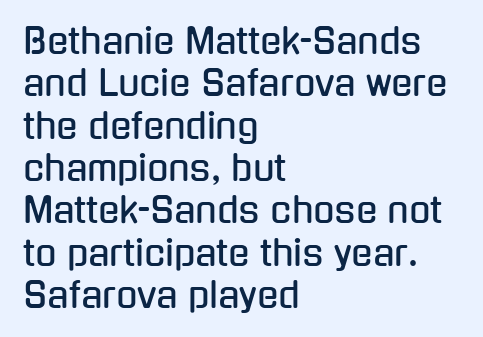
The image shows 35 px condensed sans-serif type, upright; set left-aligned, line spacing 1.21x, normal letter spacing, not underlined; low stroke contrast and a medium x-height.
